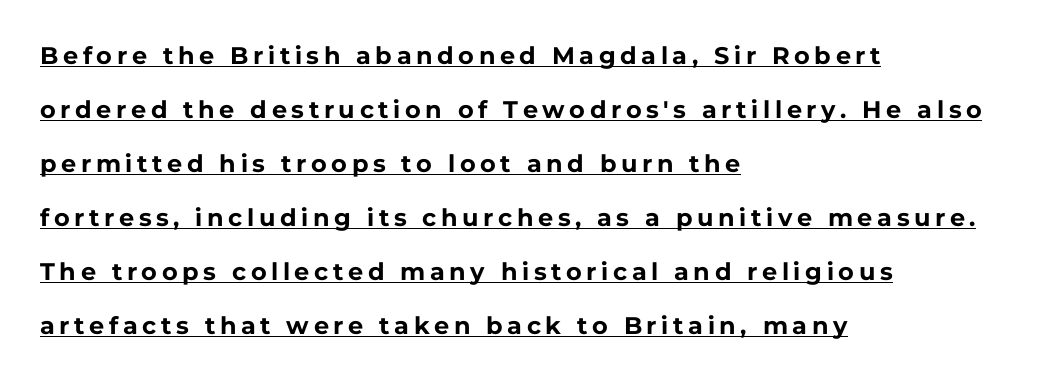
Upright lettering throughout. Line beginnings align vertically; line endings do not. Vertically, the passage feels expansive, rows floating well apart. Caption: bold face, heavy strokes. What decoration does the sample have? An underline.
